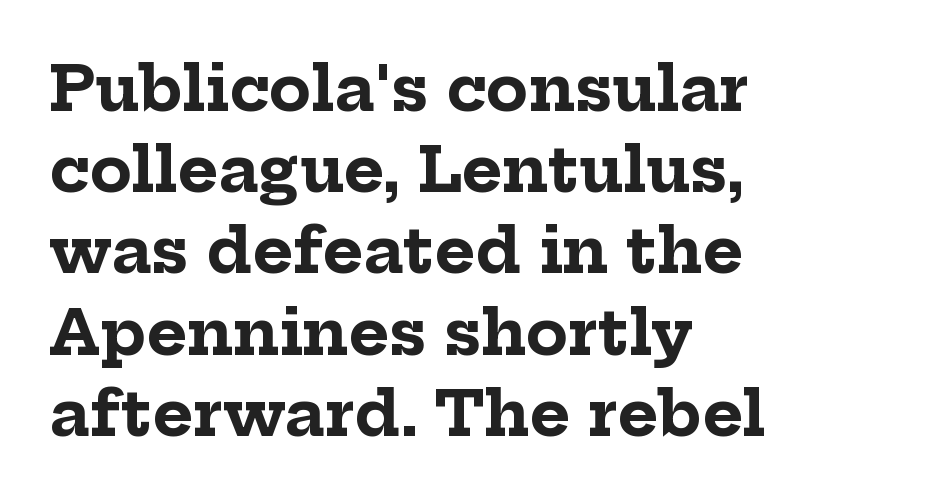
{"serif": "yes", "italic": "no", "bold": "yes", "weight": "bold", "width": "normal", "stroke_contrast": "low", "x_height": "medium", "monospaced": "no", "underline": "no", "align": "left", "line_spacing": "normal", "line_spacing_ratio": 1.31, "letter_spacing": "normal", "letter_spacing_em": 0.0, "glyph_px": 62}
